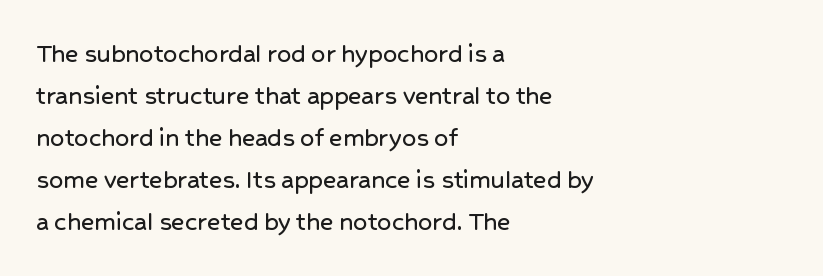
The image shows 28 px sans-serif type, upright; set left-aligned, normal line spacing (1.5x), normal letter spacing, not underlined; low stroke contrast and a medium x-height.
